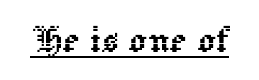
The image shows 45 px text type, upright; set normal letter spacing, underlined; a medium x-height.
